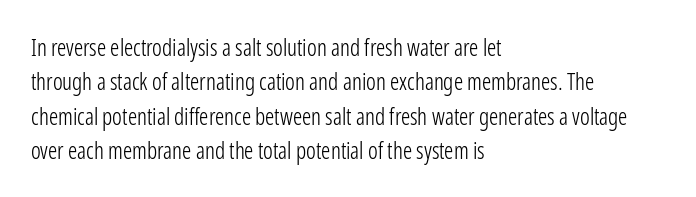
{"italic": "no", "bold": "no", "underline": "no", "align": "left", "line_spacing": "normal", "line_spacing_ratio": 1.49, "letter_spacing": "normal", "letter_spacing_em": 0.0, "glyph_px": 23}
